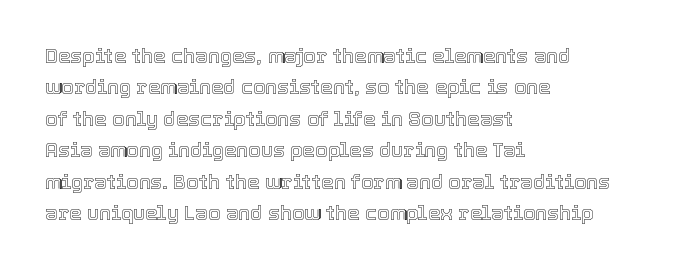
Compared with a centered layout, this one pins lines to the left instead. The space beneath each line is pristine and unruled. The passage shown stacks its lines at a standard gap. Do the letters lean? They stand straight. Spacing between characters is what you'd get straight out of the box.
